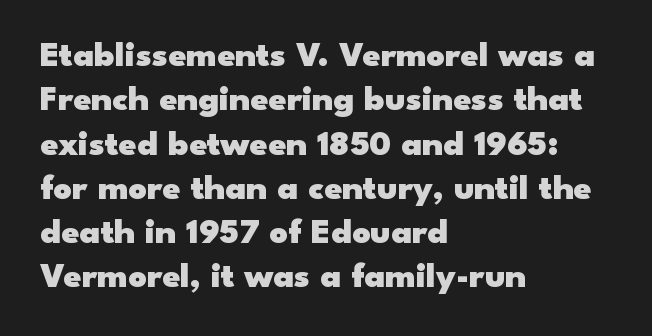
Q: Is the text bold? A: Yes.
Q: Is the text italic (slanted)? A: No, it is upright.
Q: Is the typeface a serif or a sans-serif typeface? A: Sans-serif.
Q: Is the text underlined? A: No.
Q: How is the paragraph aligned? A: Left-aligned.
Q: Is the spacing between letters normal or unusually wide? A: Normal.
Q: Width (condensed, normal, or wide)? A: Wide.
Q: Stroke contrast? A: Low.
Q: x-height? A: Small.
Q: Monospaced? A: No.
